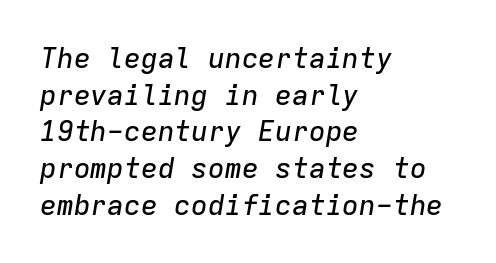
The image shows 28 px text type, italic (leaning right), monospaced; set left-aligned, normal line spacing (1.31x), normal letter spacing, not underlined; low stroke contrast and a medium x-height.
